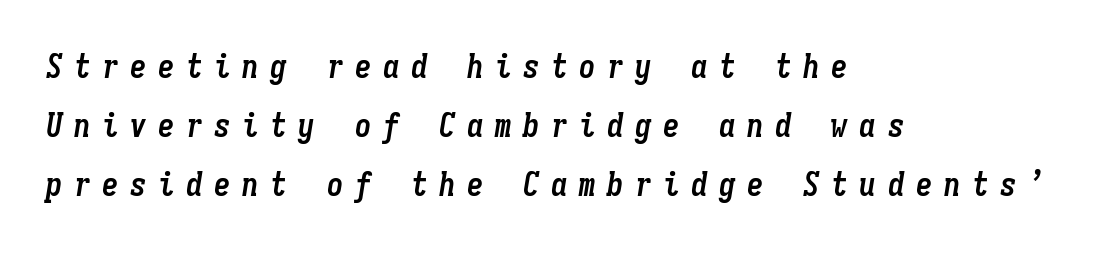
{"italic": "yes", "lean": "right", "slant_degrees": 9, "bold": "yes", "weight": "semibold", "width": "condensed", "stroke_contrast": "low", "x_height": "medium", "monospaced": "yes", "underline": "no", "align": "left", "line_spacing_ratio": 1.79, "letter_spacing": "wide", "letter_spacing_em": 0.35, "glyph_px": 33}
